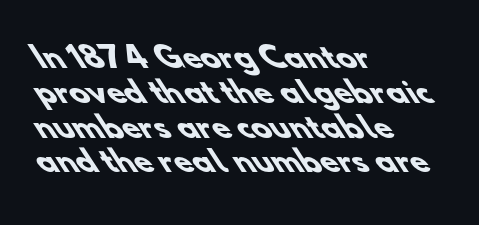
{"serif": "no", "bold": "yes", "weight": "heavy", "width": "normal", "stroke_contrast": "low", "x_height": "small", "monospaced": "no", "underline": "no", "align": "left", "line_spacing_ratio": 1.2, "letter_spacing": "normal", "letter_spacing_em": 0.0, "glyph_px": 29}
